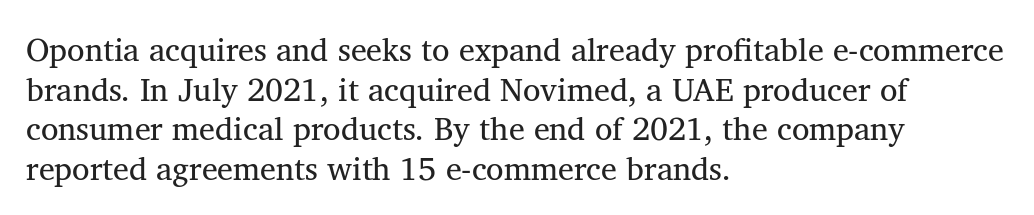
Q: Is the text bold? A: No.
Q: Is the text italic (slanted)? A: No, it is upright.
Q: Is the typeface a serif or a sans-serif typeface? A: Serif.
Q: Is the text underlined? A: No.
Q: How is the paragraph aligned? A: Left-aligned.
Q: Is the spacing between letters normal or unusually wide? A: Normal.
Q: Width (condensed, normal, or wide)? A: Normal.
Q: Stroke contrast? A: Medium.
Q: x-height? A: Medium.
Q: Monospaced? A: No.
